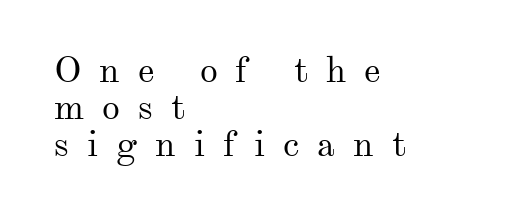
{"serif": "yes", "italic": "no", "bold": "no", "weight": "regular", "width": "normal", "stroke_contrast": "medium", "x_height": "small", "monospaced": "no", "underline": "no", "align": "left", "line_spacing": "tight", "line_spacing_ratio": 1.03, "letter_spacing": "wide", "letter_spacing_em": 0.5, "glyph_px": 36}
